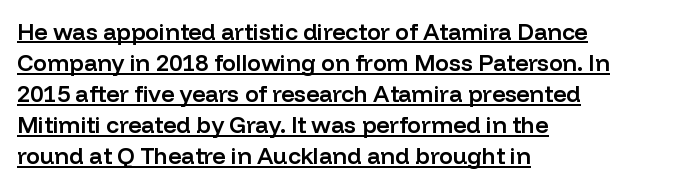
A baseline rule has been typeset under these characters. Normally led — the rows are evenly, conventionally spaced. Honestly, the letter spacing is just normal — you wouldn't notice it. Semibold letterforms, between regular and bold.
